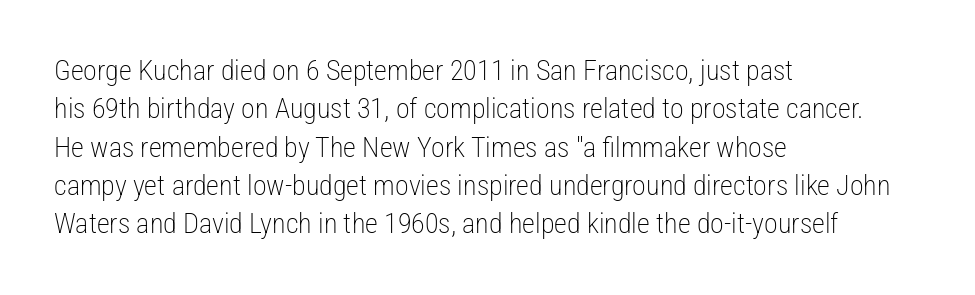
The image shows 28 px light, condensed sans-serif type, upright; set left-aligned, normal line spacing (1.37x), normal letter spacing, not underlined; low stroke contrast and a medium x-height.
